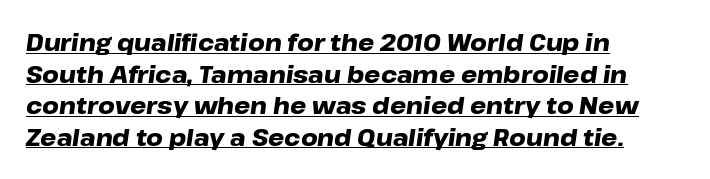
Q: Is the text bold? A: Yes.
Q: Is the text italic (slanted)? A: Yes, it leans right by about 8 degrees.
Q: Is the text underlined? A: Yes.
Q: How is the paragraph aligned? A: Left-aligned.
Q: Is the spacing between letters normal or unusually wide? A: Normal.
Q: Is the spacing between lines tight, normal or loose? A: Normal.
